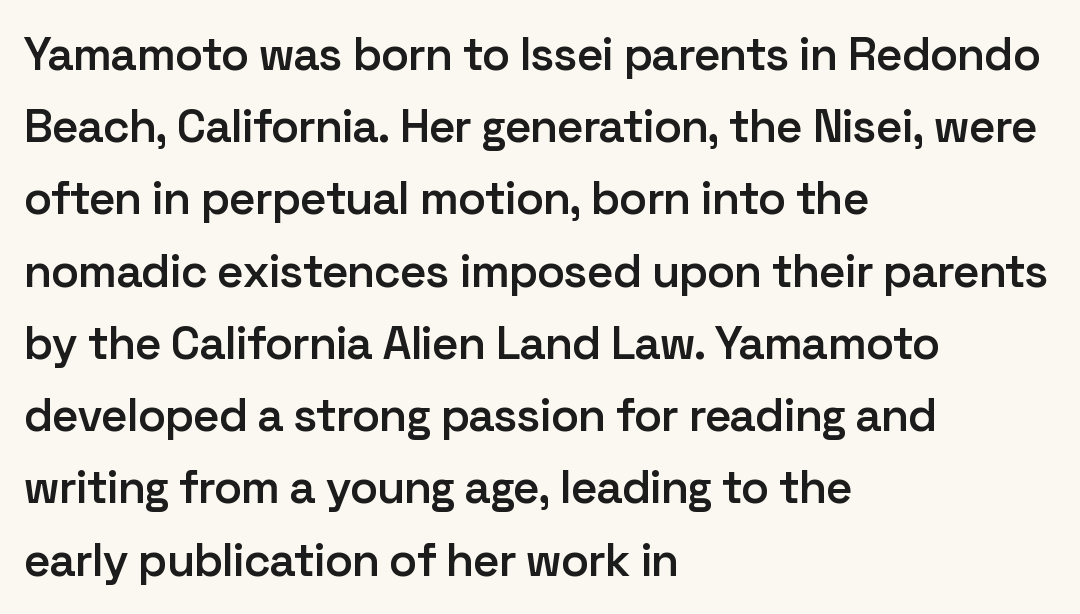
The lines are quadded left. A typesetter would call this proportional, since set widths differ per character. Glyph-to-glyph distance matches everyday printed text. The face used here is a sans, in the tradition of grotesques and geometrics. The vertical gap from one line to the next is medium.
